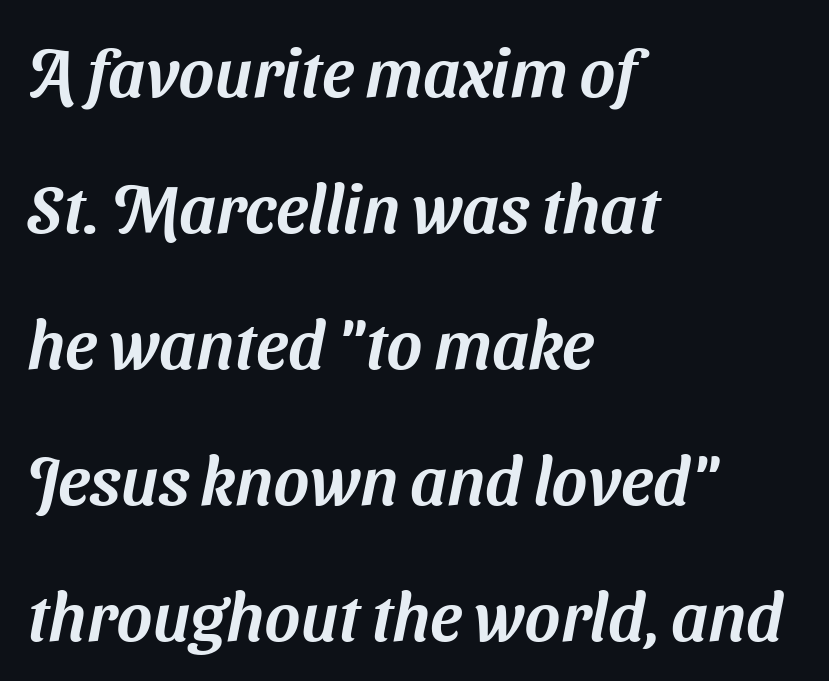
Compared with a centered layout, this one pins lines to the left instead. One glance says open: line gaps are wider than usual. You could not count columns in this text — the font is proportionally spaced. The characters display no serif detailing; their extremities are plain. Unmarked baselines from the first word to the last.
